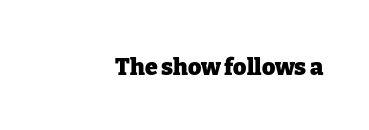
Q: Is the text bold? A: Yes.
Q: Is the text italic (slanted)? A: No, it is upright.
Q: Is the text underlined? A: No.
Q: Is the spacing between letters normal or unusually wide? A: Normal.
